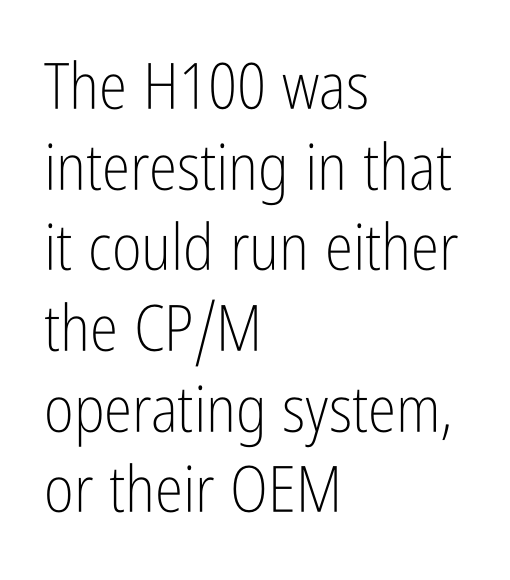
{"serif": "no", "italic": "no", "bold": "no", "weight": "light", "width": "condensed", "stroke_contrast": "low", "x_height": "medium", "monospaced": "no", "underline": "no", "align": "left", "line_spacing": "normal", "line_spacing_ratio": 1.26, "letter_spacing": "normal", "letter_spacing_em": 0.0, "glyph_px": 64}
